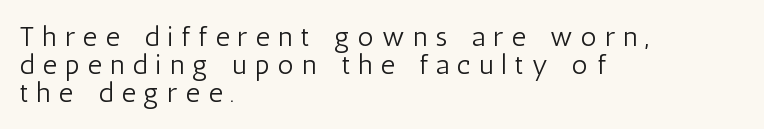
{"serif": "no", "italic": "no", "bold": "no", "weight": "light", "width": "condensed", "stroke_contrast": "low", "x_height": "medium", "monospaced": "no", "underline": "no", "align": "left", "line_spacing": "tight", "line_spacing_ratio": 1.0, "letter_spacing": "wide", "letter_spacing_em": 0.29, "glyph_px": 28}
